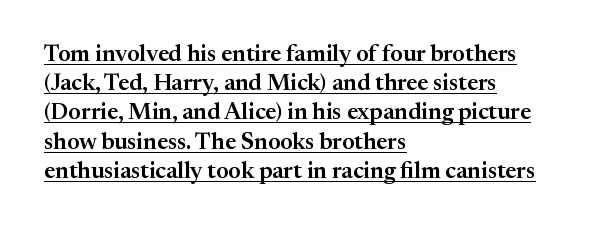
{"italic": "no", "underline": "yes", "align": "left", "line_spacing": "normal", "line_spacing_ratio": 1.27, "letter_spacing": "normal", "letter_spacing_em": 0.0, "glyph_px": 23}
